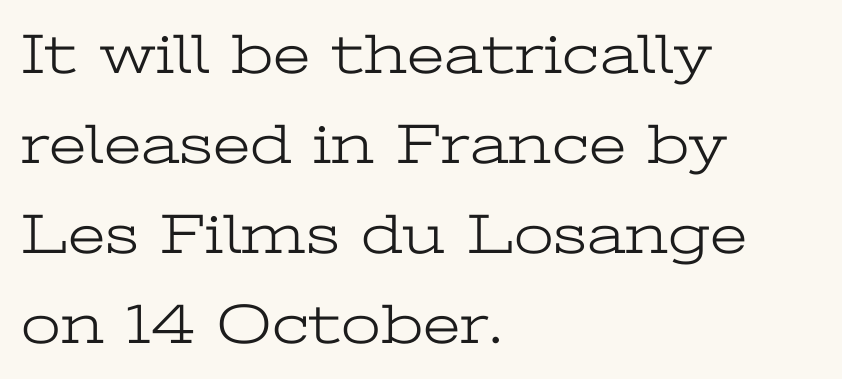
A roman cut, with each character standing at attention. Caption: standard tracking, unaltered. Looks like regular typesetting: each glyph gets only the width it needs. Nothing heavy about these letters — not bold at all.
